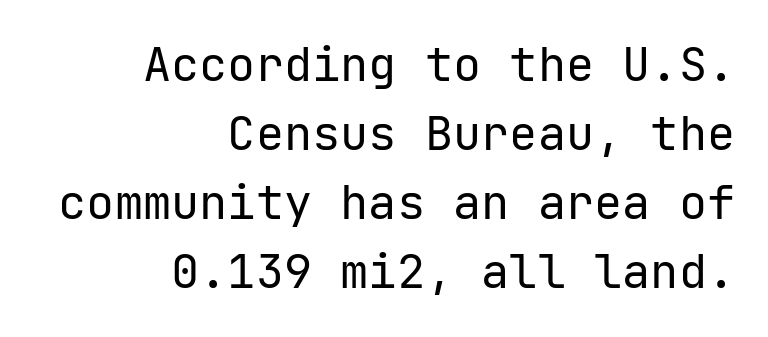
The image shows 47 px regular-weight sans-serif type, upright; set right-aligned, normal line spacing (1.47x), normal letter spacing, not underlined; low stroke contrast and a medium x-height.
